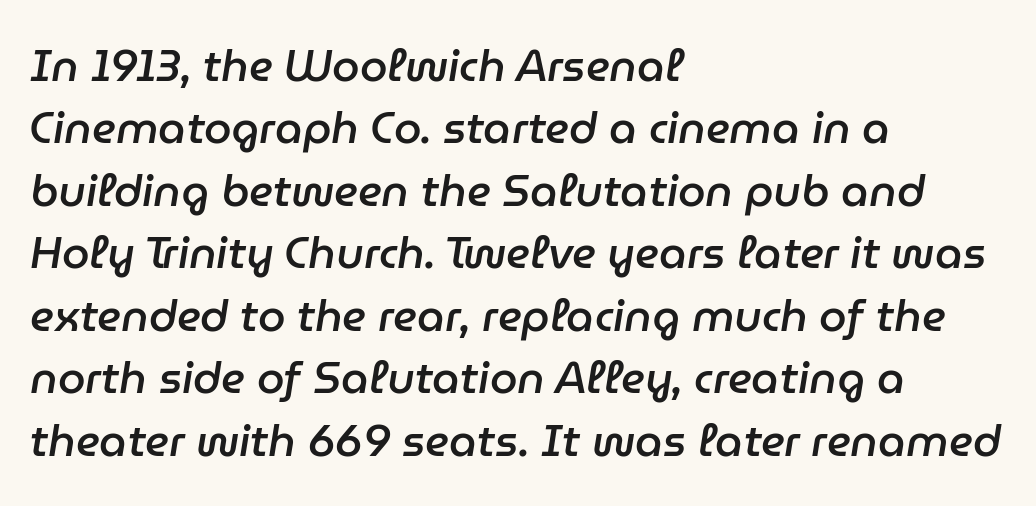
The image shows 44 px semibold type, italic (leaning right); set left-aligned, normal line spacing (1.42x), normal letter spacing, not underlined; low stroke contrast and a medium x-height.
